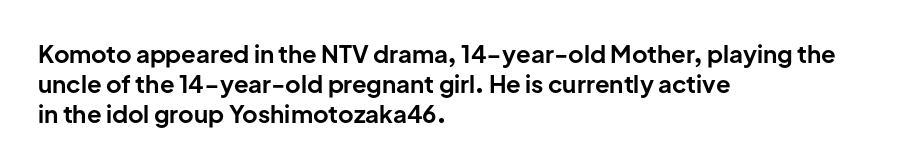
Q: Is the text bold? A: Yes.
Q: Is the text italic (slanted)? A: No, it is upright.
Q: Is the text underlined? A: No.
Q: How is the paragraph aligned? A: Left-aligned.
Q: Is the spacing between letters normal or unusually wide? A: Normal.
